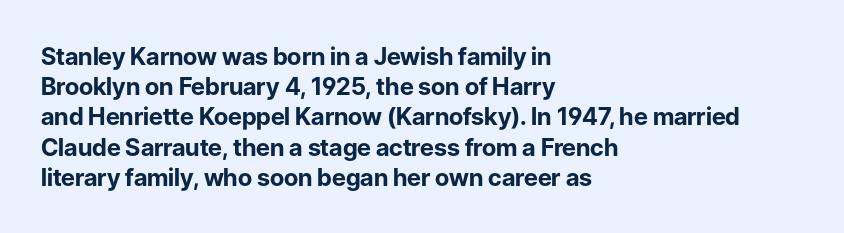
{"italic": "no", "bold": "yes", "underline": "no", "align": "left", "line_spacing": "normal", "line_spacing_ratio": 1.26, "letter_spacing": "normal", "letter_spacing_em": 0.0, "glyph_px": 24}
